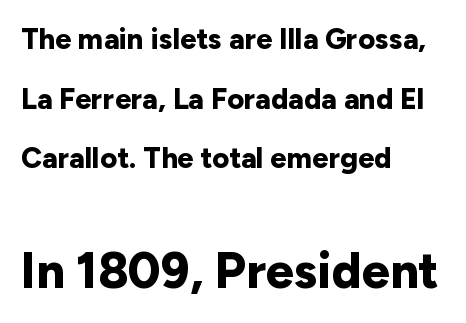
Observe the absence of serifs on each vertical stroke in this sample. These two chunks differ in scale, with the bottom chunk taking the larger measure. In terms of leading, this rendering errs on the spacious side. Lines of text with bare space underneath. Short note: letters normally spaced.
